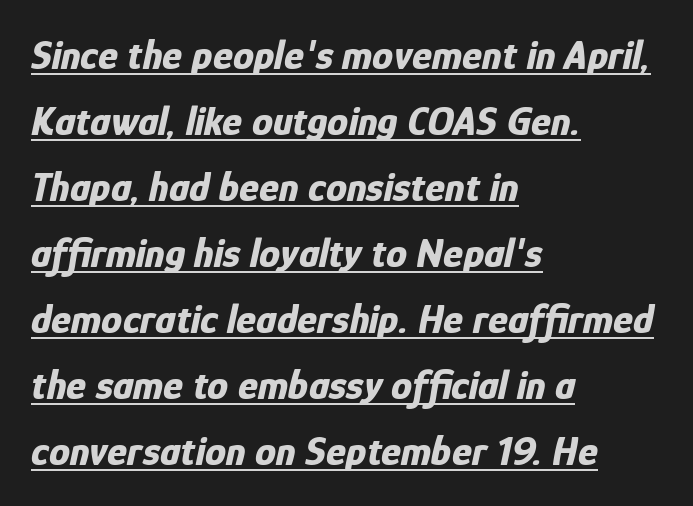
Students, observe: this is what conventionally led text looks like. In designer terms, the underline attribute is active on this setting. Characters follow at the spacing the type designer built in. The text block is weighted toward the left margin, trailing off unevenly rightward. Observe the lean: these are italic letterforms.
